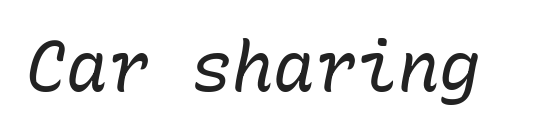
The image shows 69 px regular-weight type, italic (leaning right), monospaced; set normal letter spacing, not underlined; low stroke contrast and a medium x-height.
